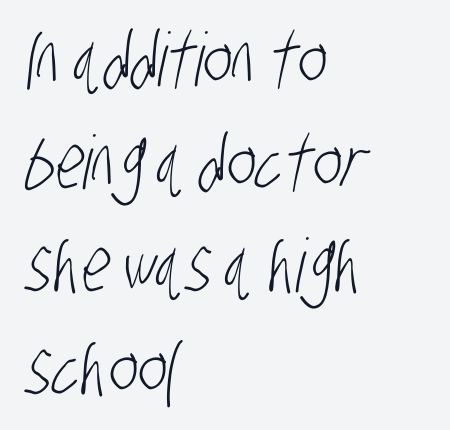
Caption: multi-line text, flush left, ragged right. Stroke thickness stays within the range of a standard reading face or lighter. Think of a printed novel: that variable character pitch is what you see here. The passage shown stacks its lines at a standard gap. No word sits above an underline. You can tell from the bare stems that sans-serif type was used.
